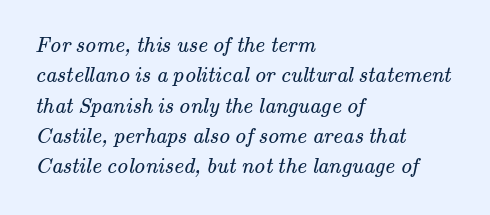
Q: Is the text bold? A: No.
Q: Is the text underlined? A: No.
Q: How is the paragraph aligned? A: Left-aligned.
Q: Is the spacing between letters normal or unusually wide? A: Normal.
Q: Is the spacing between lines tight, normal or loose? A: Normal.
